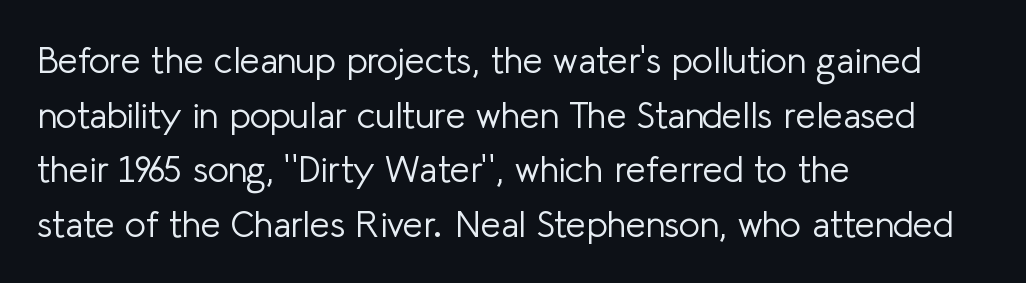
The passage shown is typed in a proportional face where columns would drift. Posture: upright roman. Check where the strokes stop: nothing finishes them off — pure sans. Tracking value appears to be zero — textbook default spacing. Lines of text with bare space underneath. Summary of weight: not heavy and not bold.
